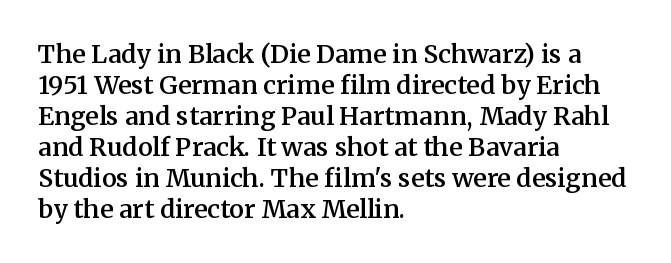
The image shows 25 px text type, upright; set left-aligned, line spacing 1.24x, normal letter spacing, not underlined.
